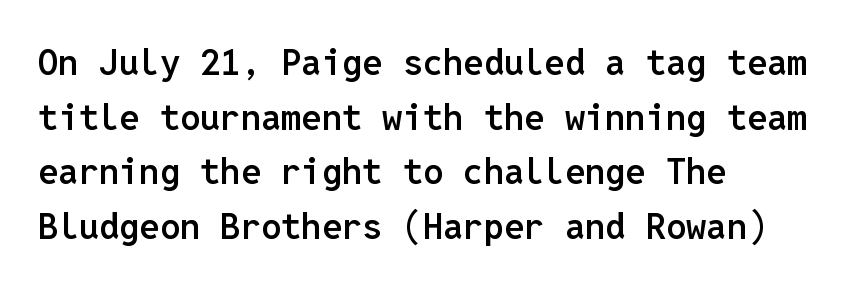
The image shows 36 px semibold sans-serif type, upright, monospaced; set left-aligned, normal line spacing (1.52x), normal letter spacing, not underlined; low stroke contrast and a medium x-height.
